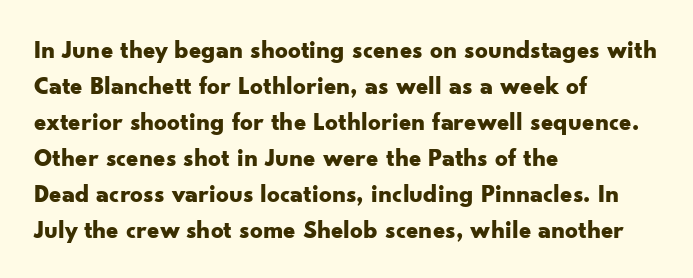
{"italic": "no", "bold": "yes", "underline": "no", "align": "left", "line_spacing": "normal", "line_spacing_ratio": 1.44, "letter_spacing": "normal", "letter_spacing_em": 0.0, "glyph_px": 25}
